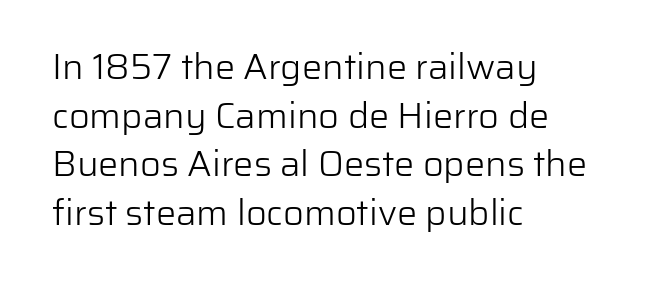
{"serif": "no", "italic": "no", "bold": "no", "weight": "light", "width": "normal", "stroke_contrast": "low", "x_height": "medium", "monospaced": "no", "underline": "no", "align": "left", "line_spacing": "normal", "line_spacing_ratio": 1.35, "letter_spacing": "normal", "letter_spacing_em": 0.0, "glyph_px": 36}
